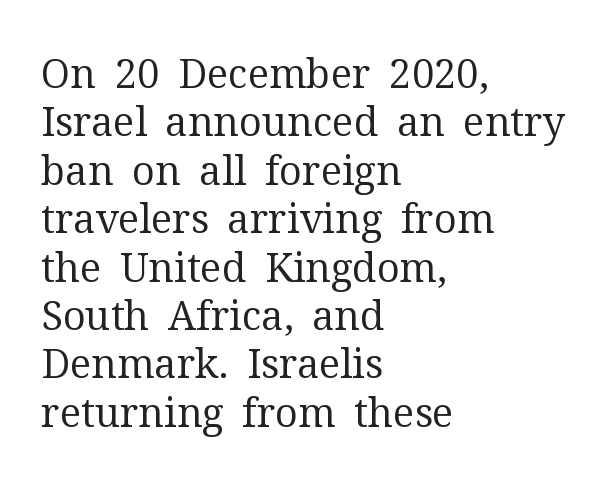
Q: Is the text bold? A: No.
Q: Is the text italic (slanted)? A: No, it is upright.
Q: Is the typeface a serif or a sans-serif typeface? A: Serif.
Q: Is the text underlined? A: No.
Q: How is the paragraph aligned? A: Left-aligned.
Q: Is the spacing between letters normal or unusually wide? A: Normal.
Q: Width (condensed, normal, or wide)? A: Normal.
Q: Stroke contrast? A: Medium.
Q: x-height? A: Medium.
Q: Monospaced? A: No.
